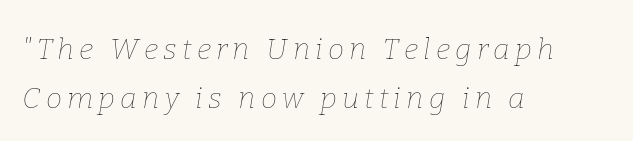
Q: Is the text bold? A: No.
Q: Is the text italic (slanted)? A: Yes, it leans right by about 9 degrees.
Q: Is the text underlined? A: No.
Q: How is the paragraph aligned? A: Left-aligned.
Q: Is the spacing between lines tight, normal or loose? A: Normal.
Q: Width (condensed, normal, or wide)? A: Normal.
Q: Stroke contrast? A: Low.
Q: x-height? A: Medium.
Q: Monospaced? A: No.
